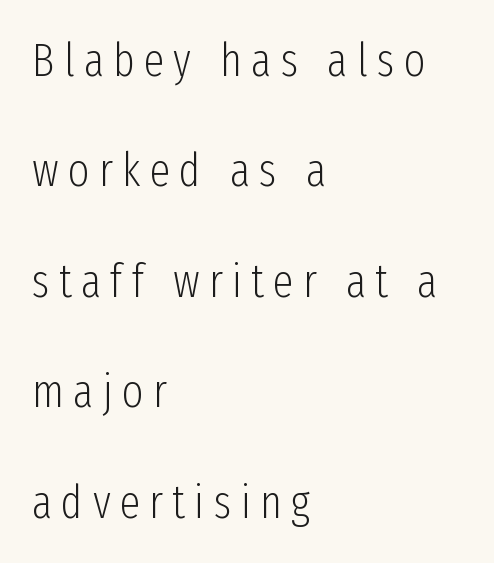
The font's upright variant was chosen for this text. The lines are quadded left. A great deal of white space separates one row of letters from the next. Serifs: no, the terminals of the letterforms are clean. Caption: expanded tracking, letters set apart.
